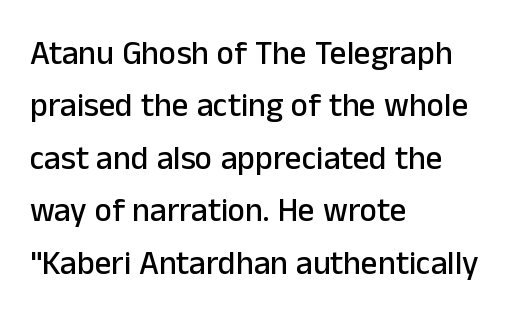
The image shows 33 px sans-serif type, upright; set left-aligned, normal line spacing (1.59x), normal letter spacing, not underlined; low stroke contrast and a medium x-height.
